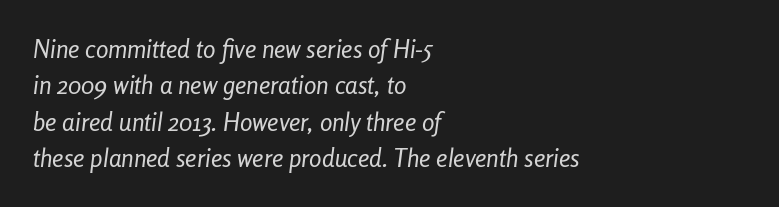
Summary of weight: not heavy and not bold. What stands out about the letter spacing? Nothing — it is the standard amount. The specimen reads as italic at a glance. Horizontal bands of white between lines are of average thickness.
